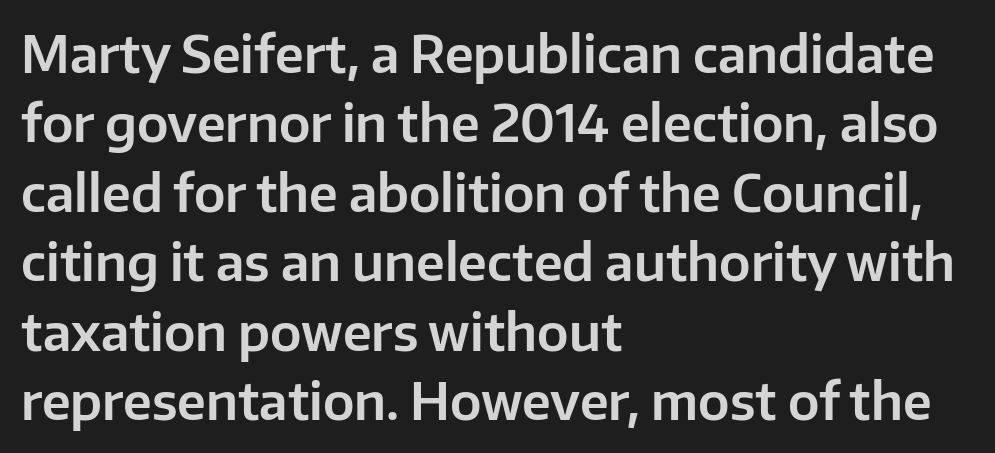
{"serif": "no", "italic": "no", "width": "normal", "stroke_contrast": "low", "x_height": "medium", "monospaced": "no", "underline": "no", "align": "left", "line_spacing": "normal", "line_spacing_ratio": 1.39, "letter_spacing": "normal", "letter_spacing_em": 0.0, "glyph_px": 50}
